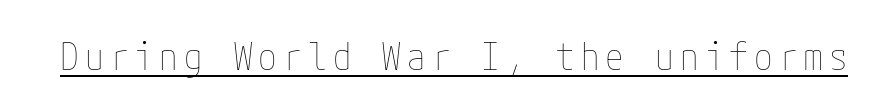
The specimen reads as upright at a glance. Heft: none added — not bold. Does a line run under the words? Yes, clearly.
